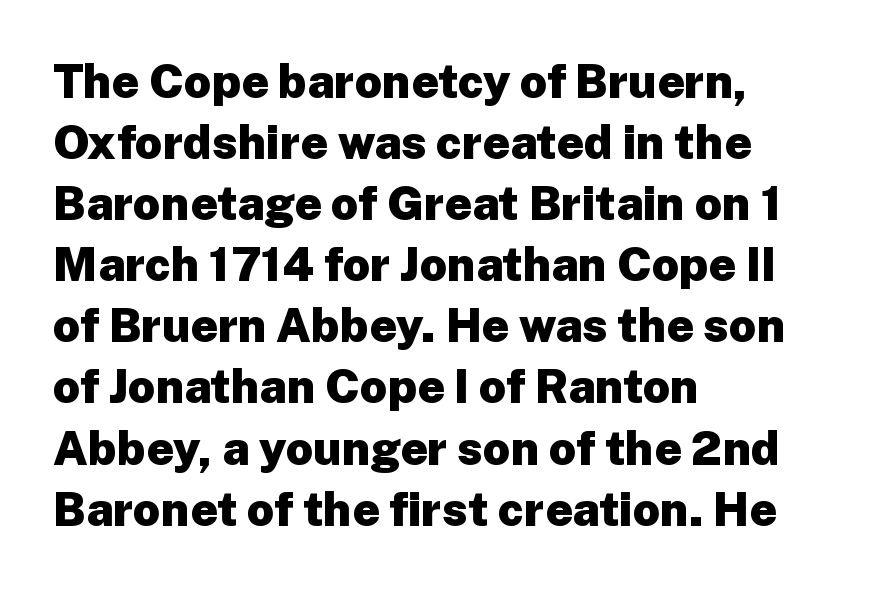
{"serif": "no", "italic": "no", "bold": "yes", "weight": "heavy", "width": "normal", "stroke_contrast": "low", "x_height": "medium", "monospaced": "no", "underline": "no", "align": "left", "line_spacing": "normal", "line_spacing_ratio": 1.3, "letter_spacing": "normal", "letter_spacing_em": 0.0, "glyph_px": 47}
